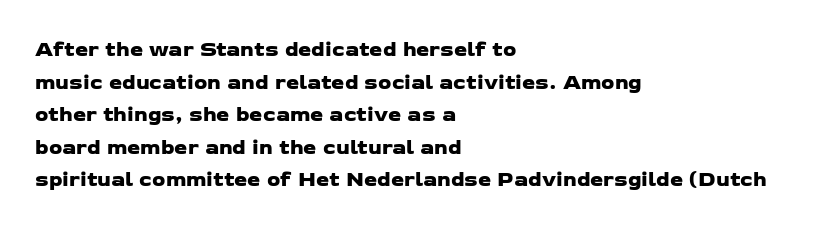
How are the letters spaced? Ordinarily, with no added tracking. The typesetter chose a ragged-right arrangement here. Rule under the text: the space is simply empty. Each new line begins a customary step beneath the previous one.
